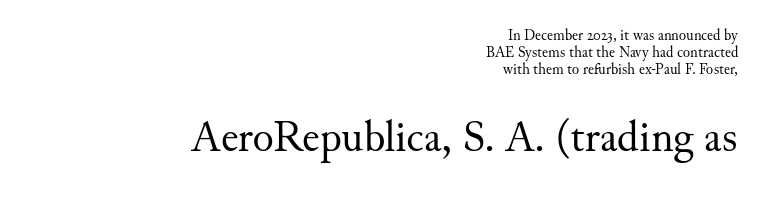
{"serif": "yes", "italic": "no", "bold": "no", "weight": "regular", "width": "normal", "stroke_contrast": "medium", "x_height": "small", "monospaced": "no", "underline": "no", "align": "right", "line_spacing": "tight", "line_spacing_ratio": 1.14, "letter_spacing": "normal", "letter_spacing_em": 0.0, "larger_block": "second", "size_ratio": 2.93, "glyph_px": 44}
